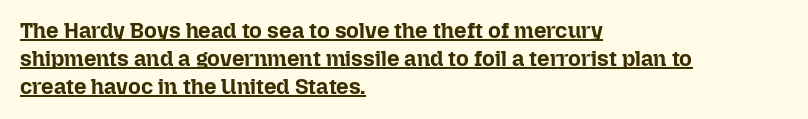
Posture: vertical. The specimen includes a rule beneath the text block's lines. Compared with typical body copy, the letter spacing here is the same. These lines sit exactly where default settings would place them. Heavy-handed strokes throughout: this text is bold.
